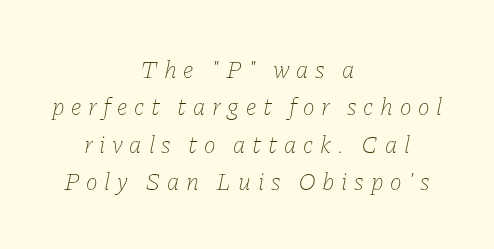
{"italic": "yes", "lean": "right", "slant_degrees": 11, "bold": "no", "underline": "no", "align": "center", "line_spacing": "normal", "line_spacing_ratio": 1.5, "letter_spacing": "wide", "letter_spacing_em": 0.27, "glyph_px": 25}
